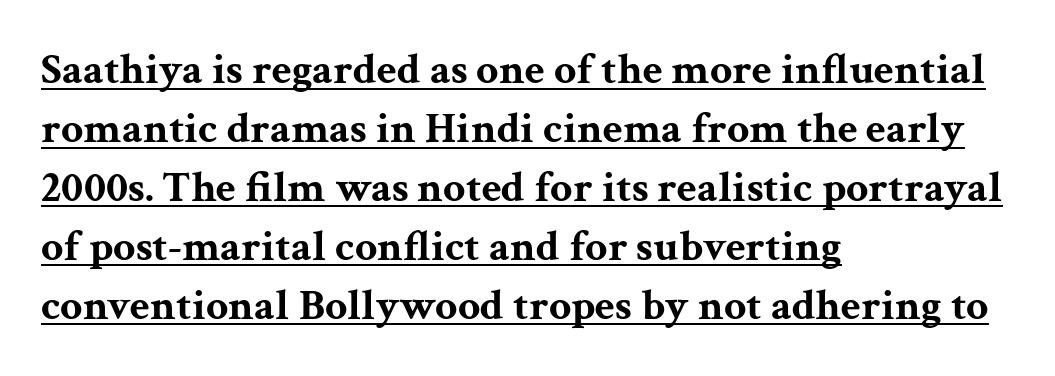
Tracking value appears to be zero — textbook default spacing. What's the leading like? Ordinary, nothing unusual. The rendering uses natural spacing where letterforms have individual widths. Plenty of ink on the page — the face is bold.
